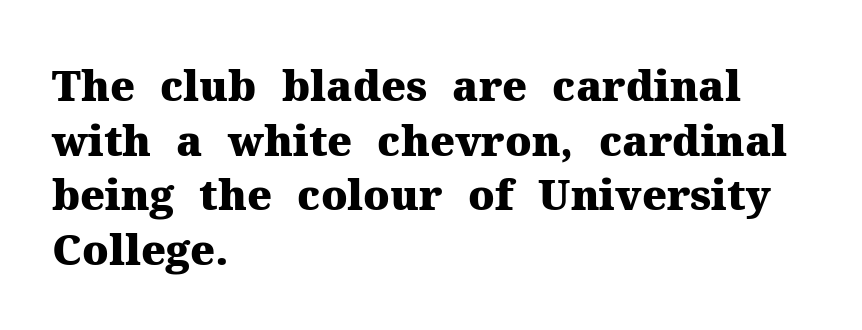
The image shows 42 px heavy serif type, upright; set left-aligned, normal line spacing (1.3x), normal letter spacing, not underlined; medium stroke contrast and a medium x-height.
